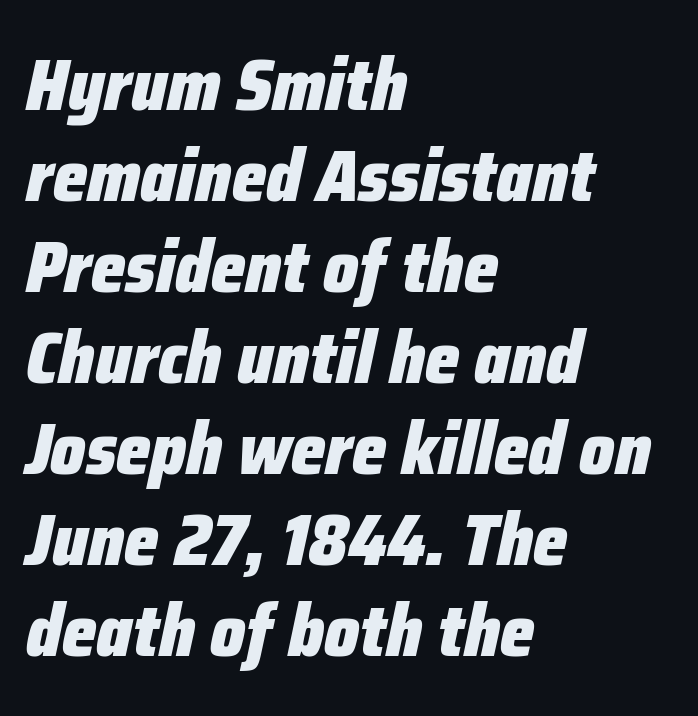
Proportional: the letters do not fall into vertical columns. Underlining? Definitely not there. Nothing unusual about the tracking: characters are spaced as the font intends. Compared with ordinary roman type, these characters are visibly tilted. Every row of glyphs begins at an identical x-position on the left. The typesetting leans heavy: a genuine bold.
